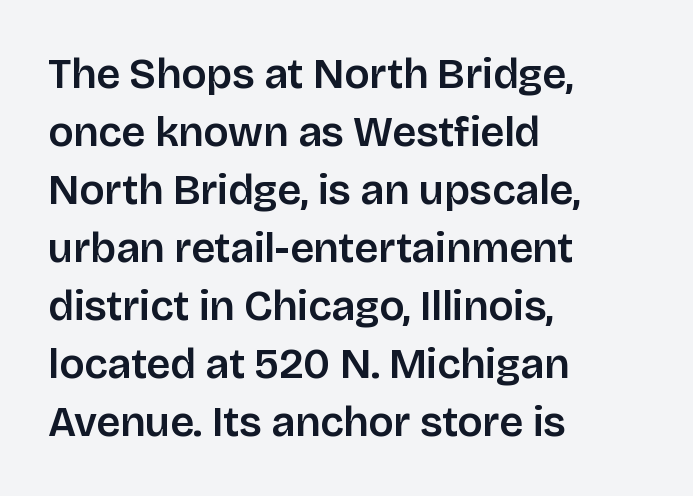
Q: Is the text italic (slanted)? A: No, it is upright.
Q: Is the typeface a serif or a sans-serif typeface? A: Sans-serif.
Q: Is the text underlined? A: No.
Q: How is the paragraph aligned? A: Left-aligned.
Q: Is the spacing between letters normal or unusually wide? A: Normal.
Q: Is the spacing between lines tight, normal or loose? A: Normal.
Q: Width (condensed, normal, or wide)? A: Normal.
Q: Stroke contrast? A: Low.
Q: x-height? A: Large.
Q: Monospaced? A: No.
